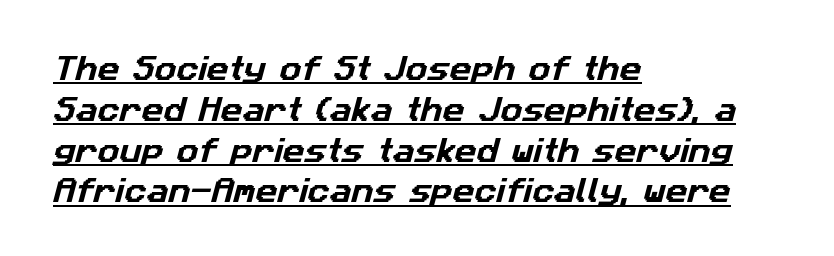
{"underline": "yes", "align": "left", "line_spacing": "normal", "line_spacing_ratio": 1.51, "letter_spacing": "normal", "letter_spacing_em": 0.0, "glyph_px": 27}
